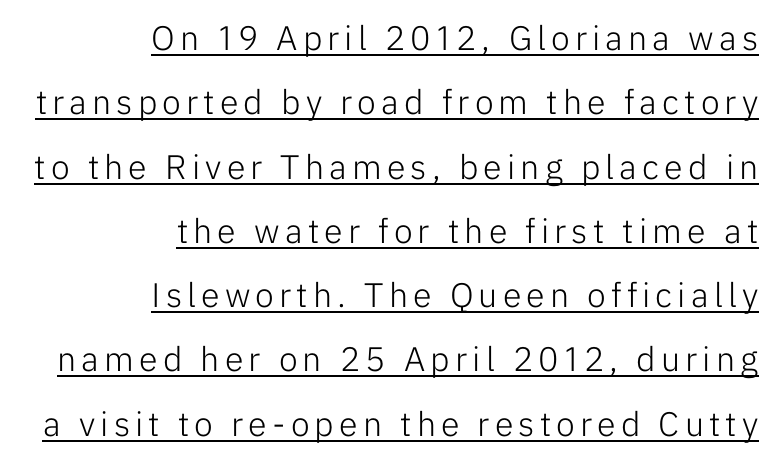
{"serif": "no", "italic": "no", "bold": "no", "weight": "light", "width": "normal", "stroke_contrast": "low", "x_height": "medium", "monospaced": "no", "underline": "yes", "align": "right", "line_spacing_ratio": 1.89, "glyph_px": 34}
